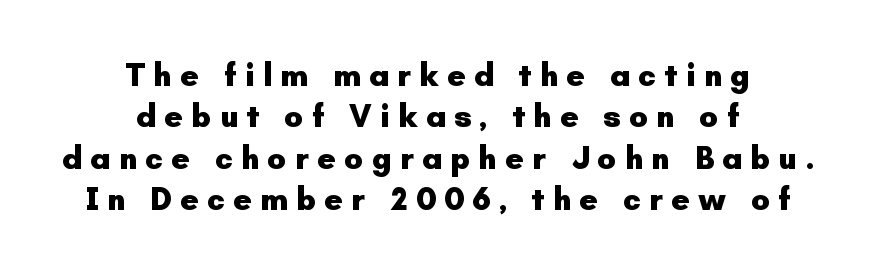
Q: Is the text bold? A: Yes.
Q: Is the text italic (slanted)? A: No, it is upright.
Q: Is the typeface a serif or a sans-serif typeface? A: Sans-serif.
Q: Is the text underlined? A: No.
Q: How is the paragraph aligned? A: Centered.
Q: Is the spacing between letters normal or unusually wide? A: Unusually wide.
Q: Is the spacing between lines tight, normal or loose? A: Normal.
Q: Width (condensed, normal, or wide)? A: Normal.
Q: Stroke contrast? A: Low.
Q: x-height? A: Small.
Q: Monospaced? A: No.
